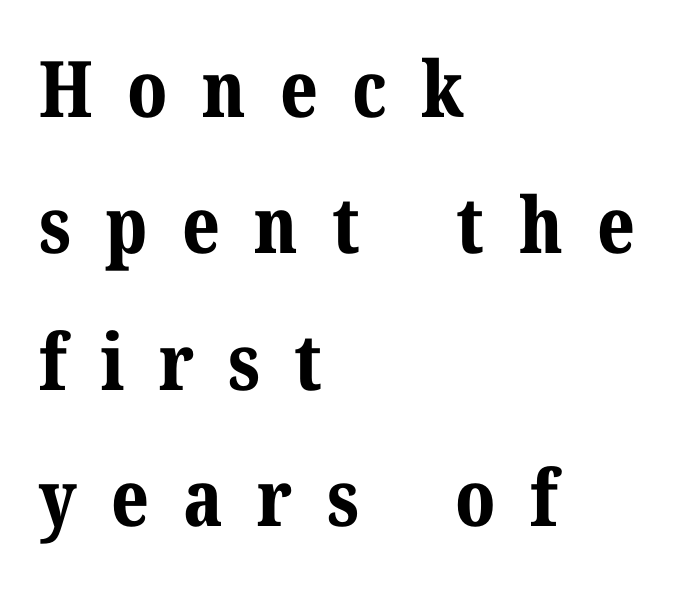
{"serif": "yes", "italic": "no", "bold": "yes", "weight": "bold", "width": "normal", "stroke_contrast": "medium", "x_height": "medium", "monospaced": "no", "underline": "no", "align": "left", "line_spacing_ratio": 1.75, "letter_spacing": "wide", "letter_spacing_em": 0.44, "glyph_px": 78}
